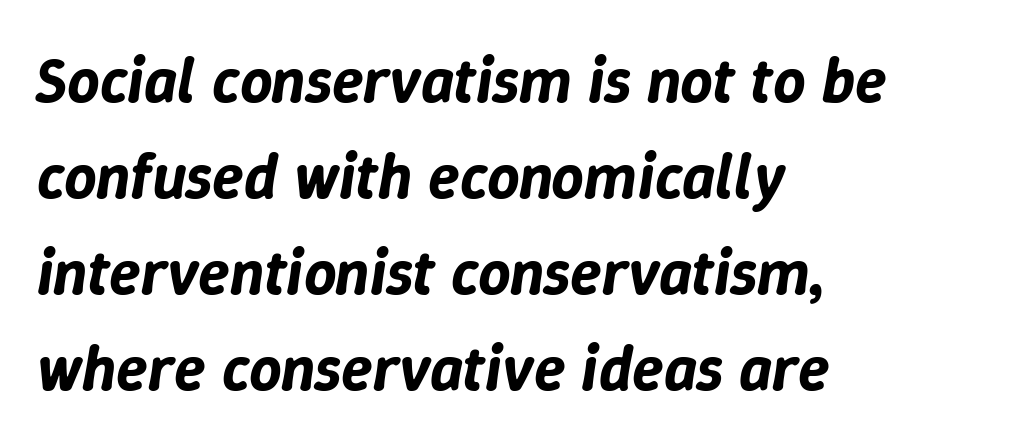
Notice how the stems are inclined rather than vertical — that's the hallmark of italics. The lines sit at an ordinary, default distance from one another. Here the designer chose a conventional face with non-uniform glyph widths. Horizontal alignment here is leftward, the default for most running prose. Quick note: underline off. The gaps between neighbouring characters are ordinary and unremarkable.
